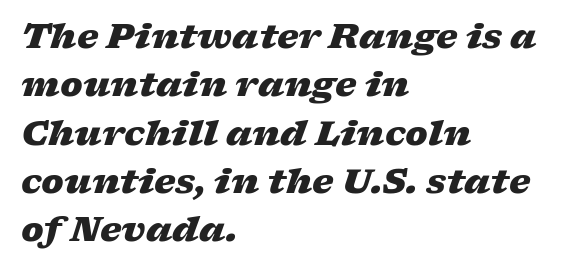
{"italic": "yes", "lean": "right", "slant_degrees": 17, "bold": "yes", "weight": "heavy", "width": "wide", "stroke_contrast": "low", "x_height": "medium", "monospaced": "no", "underline": "no", "align": "left", "line_spacing": "normal", "line_spacing_ratio": 1.42, "letter_spacing": "normal", "letter_spacing_em": 0.0, "glyph_px": 34}
